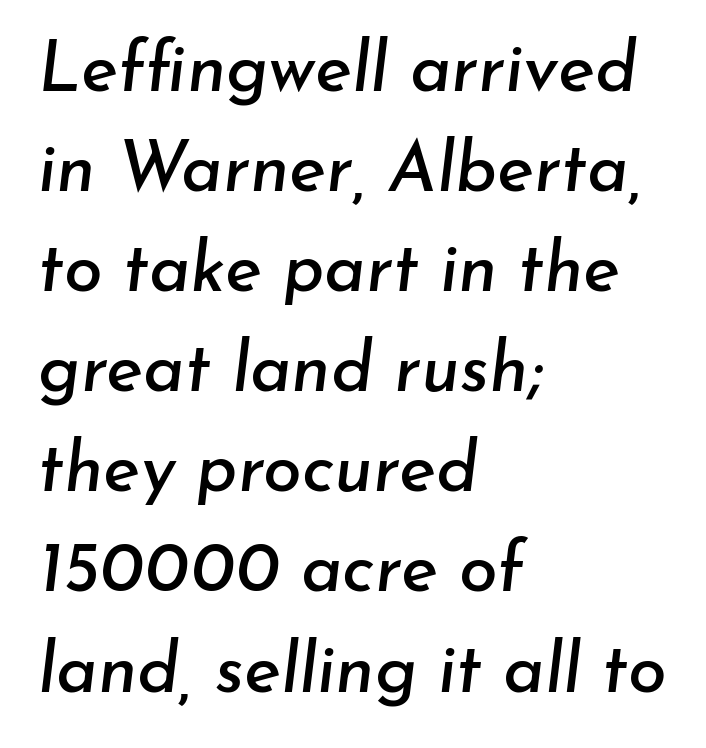
These lines are rendered in a variable-pitch font. This sample uses an oblique cut, with every glyph tilted off the vertical. Leading matches the norm, producing a regular column. The rag falls on the right side of this text block. A typesetter would call this zero additional tracking.
